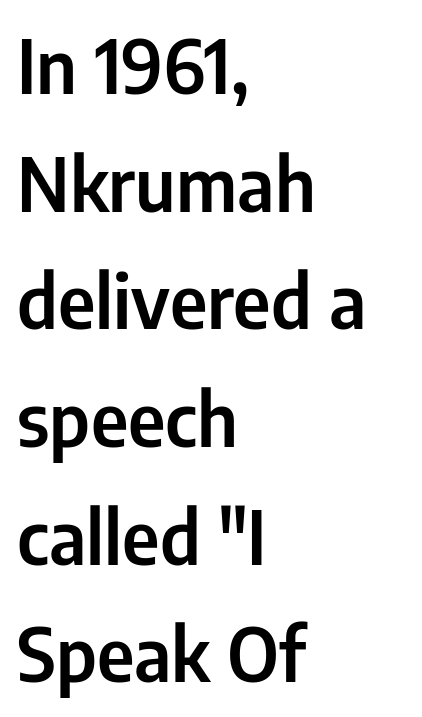
Q: Is the text italic (slanted)? A: No, it is upright.
Q: Is the typeface a serif or a sans-serif typeface? A: Sans-serif.
Q: Is the text underlined? A: No.
Q: How is the paragraph aligned? A: Left-aligned.
Q: Is the spacing between letters normal or unusually wide? A: Normal.
Q: Is the spacing between lines tight, normal or loose? A: Normal.
Q: Width (condensed, normal, or wide)? A: Condensed.
Q: Stroke contrast? A: Low.
Q: x-height? A: Medium.
Q: Monospaced? A: No.
